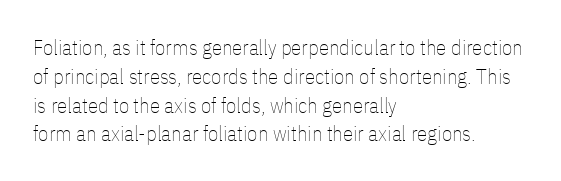
Each new line begins a customary step beneath the previous one. Stems here are at most as thick as an everyday book face. Words appear dense and cohesive because spacing is normal. Descenders hang freely into open space. The axis of the letterforms is exactly vertical.
